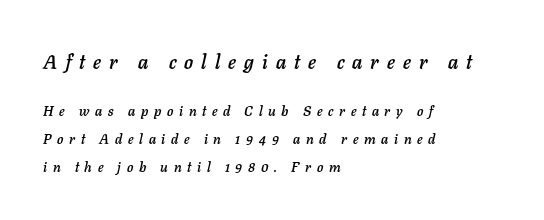
{"italic": "yes", "lean": "right", "slant_degrees": 11, "underline": "no", "align": "left", "line_spacing": "loose", "line_spacing_ratio": 1.97, "letter_spacing": "wide", "letter_spacing_em": 0.41, "larger_block": "first", "size_ratio": 1.43, "glyph_px": 20}
